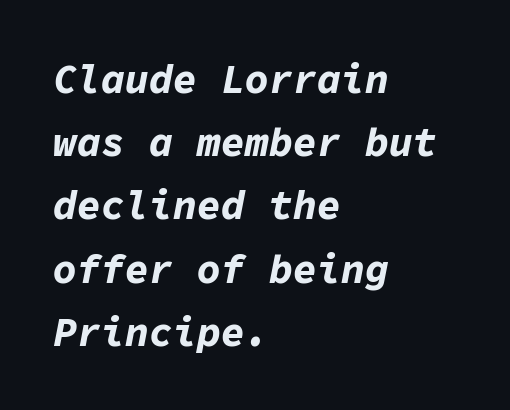
This sample keeps an unexceptional amount of space between lines. Every character here occupies the same horizontal width, giving the sample a typewriter-like rhythm. Typeset ragged right — the left edge is the straight one. Caption: standard tracking, unaltered. How heavy is the stroke? Heavy — this is a bold. Designer's note — italics engaged.
